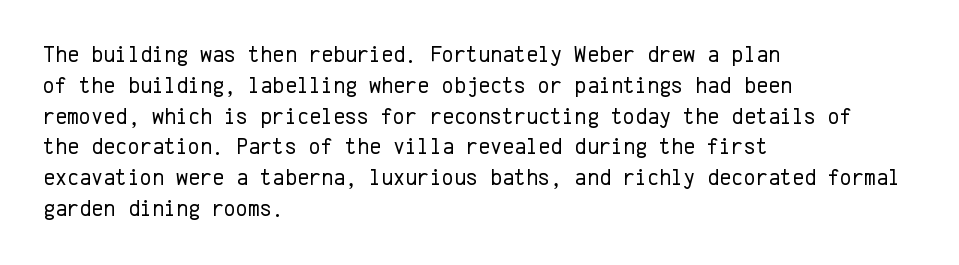
The image shows 23 px text type, upright; set left-aligned, normal line spacing (1.34x), normal letter spacing, not underlined.
